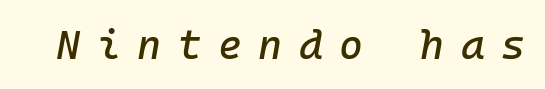
The image shows 41 px text type, italic (leaning right), monospaced; set unusually wide letter spacing (+0.4 em), not underlined; low stroke contrast and a medium x-height.
